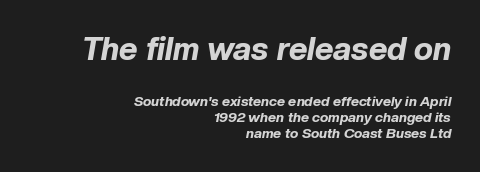
{"italic": "yes", "lean": "right", "slant_degrees": 10, "bold": "yes", "weight": "bold", "width": "normal", "stroke_contrast": "low", "x_height": "medium", "monospaced": "no", "underline": "no", "align": "right", "line_spacing_ratio": 1.16, "letter_spacing": "normal", "letter_spacing_em": 0.0, "larger_block": "first", "size_ratio": 2.29, "glyph_px": 32}
